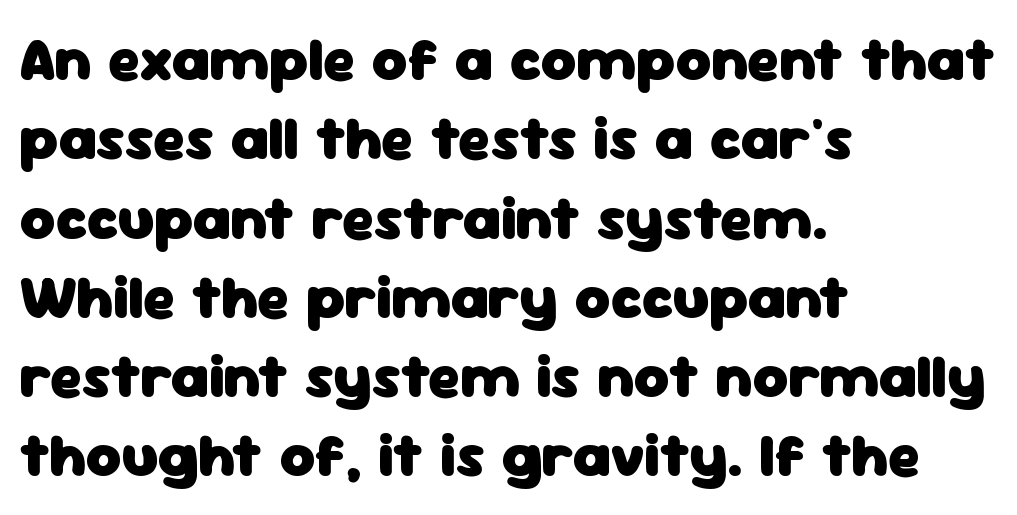
Q: Is the text bold? A: Yes.
Q: Is the text italic (slanted)? A: No, it is upright.
Q: Is the typeface a serif or a sans-serif typeface? A: Sans-serif.
Q: Is the text underlined? A: No.
Q: How is the paragraph aligned? A: Left-aligned.
Q: Is the spacing between letters normal or unusually wide? A: Normal.
Q: Is the spacing between lines tight, normal or loose? A: Normal.
Q: Width (condensed, normal, or wide)? A: Normal.
Q: Stroke contrast? A: Low.
Q: x-height? A: Medium.
Q: Monospaced? A: No.
